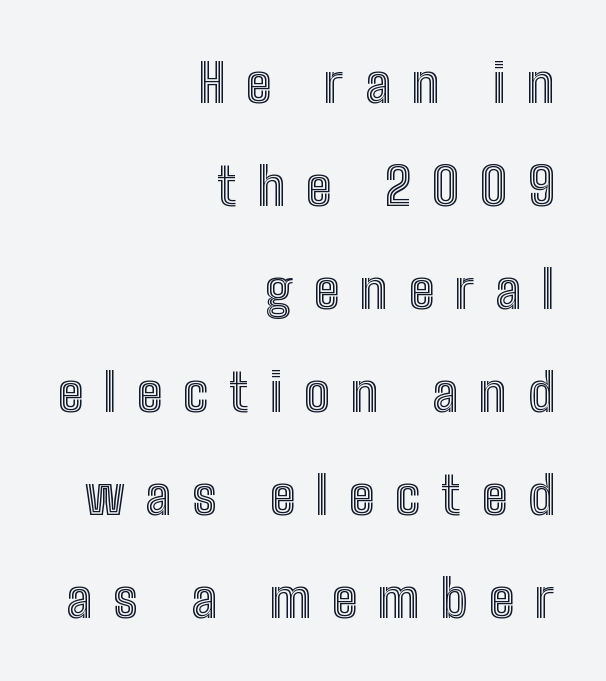
{"italic": "no", "width": "condensed", "x_height": "medium", "monospaced": "no", "underline": "no", "align": "right", "line_spacing": "loose", "line_spacing_ratio": 1.98, "letter_spacing": "wide", "letter_spacing_em": 0.4, "glyph_px": 52}
